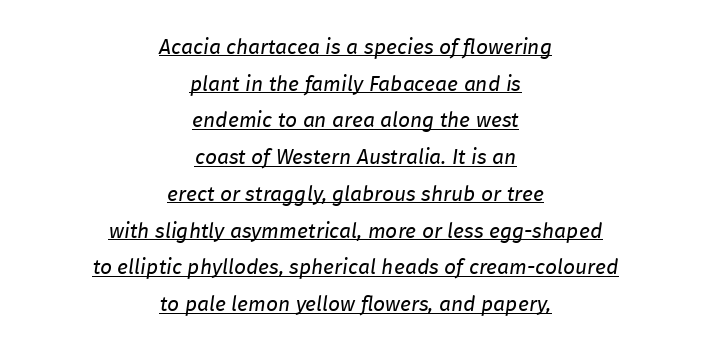
{"italic": "yes", "lean": "right", "slant_degrees": 8, "bold": "no", "underline": "yes", "align": "center", "line_spacing_ratio": 1.75, "letter_spacing": "normal", "letter_spacing_em": 0.0, "glyph_px": 21}
